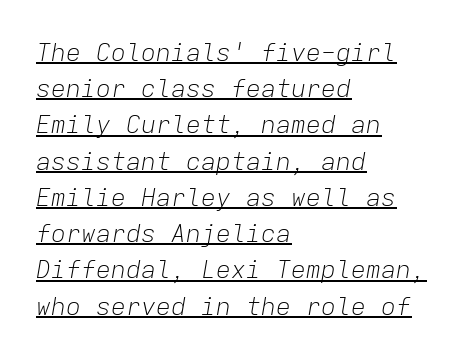
Compared with ordinary roman type, these characters are visibly tilted. Nothing unusual about the tracking: characters are spaced as the font intends. Every word sits above its own underline. Normally led — the rows are evenly, conventionally spaced. Reading down the block, your eye returns to a fixed left position each line. The weight tops out at a normal text grade.
